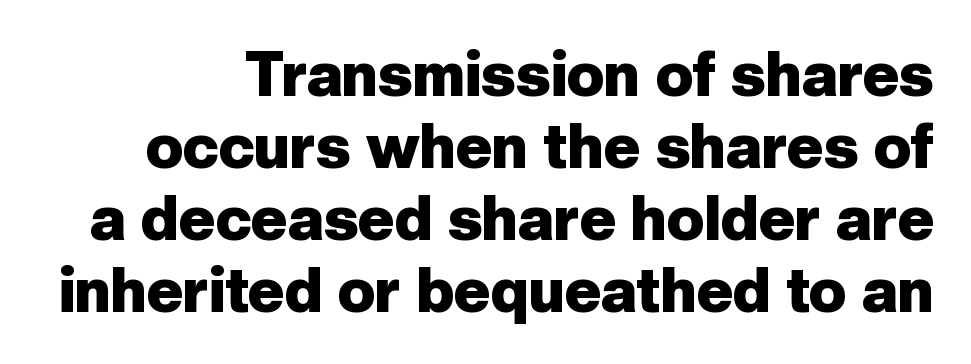
{"serif": "no", "italic": "no", "bold": "yes", "weight": "heavy", "width": "normal", "stroke_contrast": "low", "x_height": "medium", "monospaced": "no", "underline": "no", "line_spacing_ratio": 1.16, "letter_spacing": "normal", "letter_spacing_em": 0.0, "glyph_px": 62}
